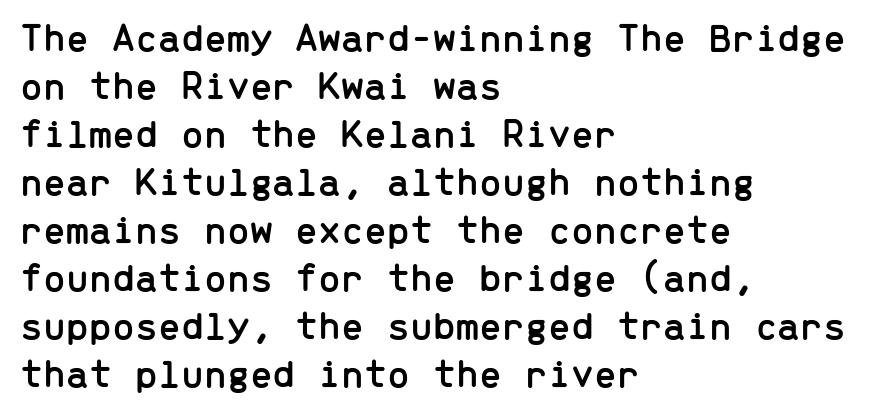
Each row of text sits above clean, open space. Horizontal alignment here is leftward, the default for most running prose. The letters stand upright; this is a roman face. Spacing verdict: monospaced, one width for all characters.
